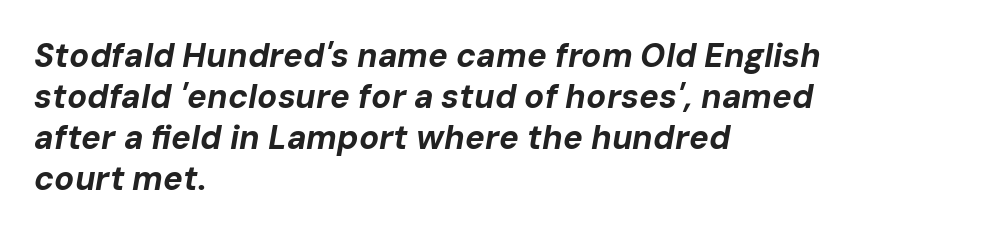
Q: Is the text bold? A: Yes.
Q: Is the text italic (slanted)? A: Yes, it leans right by about 10 degrees.
Q: Is the text underlined? A: No.
Q: How is the paragraph aligned? A: Left-aligned.
Q: Is the spacing between letters normal or unusually wide? A: Normal.
Q: Width (condensed, normal, or wide)? A: Normal.
Q: Stroke contrast? A: Low.
Q: x-height? A: Medium.
Q: Monospaced? A: No.
